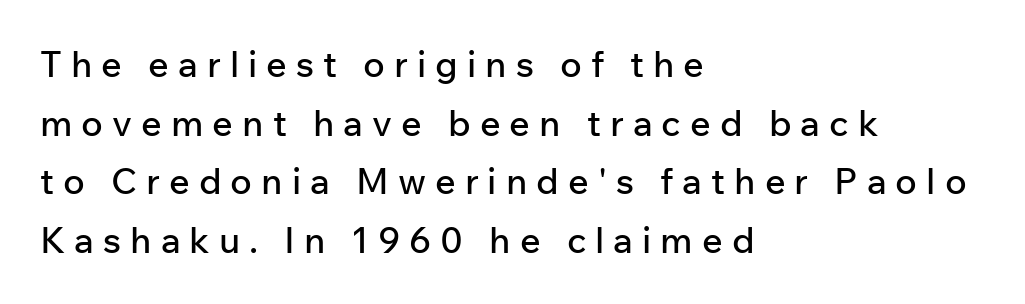
When letters stand straight like this, we call the style roman or upright. Plain, unruled lines of type. Each letter keeps its own natural width here, so spacing adapts to shape. Does the type have serifs? No, each stem ends abruptly. Each line starts at the same left margin while the right side varies. The line texture is sparse and dotted thanks to wide tracking.
